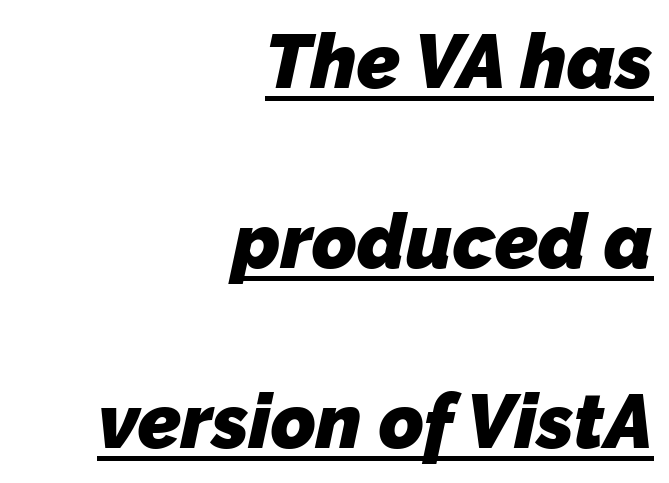
The letterforms sit shoulder to shoulder at normal distance. A typesetter would call this leading open, well beyond the default. Horizontally, the lines are justified to the trailing edge only. The face used here has the dense, thick strokes of a bold. Descenders here cross a horizontal rule under the line. The characters display no serif detailing; their extremities are plain.
